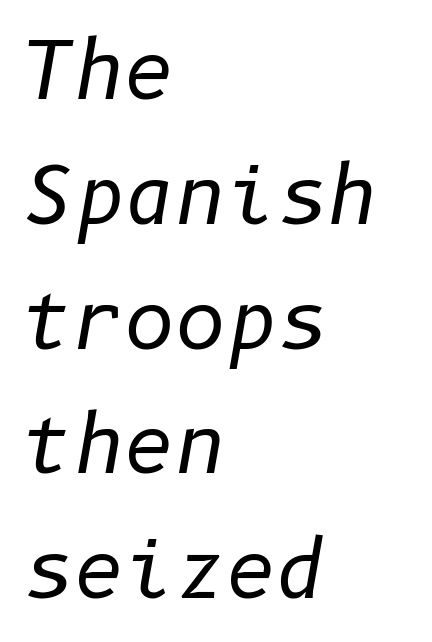
{"italic": "yes", "lean": "right", "slant_degrees": 10, "bold": "no", "weight": "regular", "width": "normal", "stroke_contrast": "low", "x_height": "medium", "underline": "no", "align": "left", "line_spacing": "normal", "line_spacing_ratio": 1.6, "letter_spacing": "normal", "letter_spacing_em": 0.0, "glyph_px": 78}
